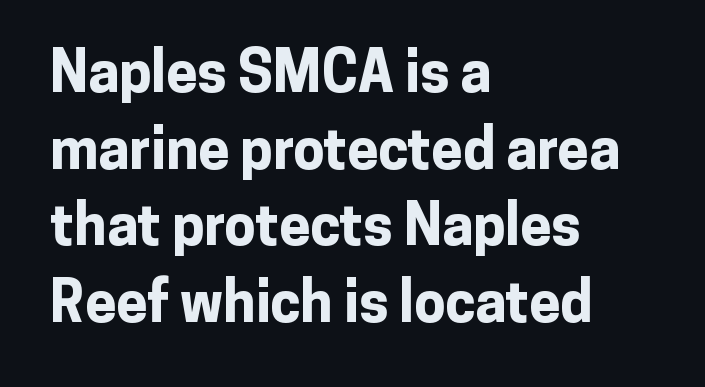
The image shows 56 px bold sans-serif type, upright; set left-aligned, normal line spacing (1.37x), normal letter spacing, not underlined; low stroke contrast and a medium x-height.
